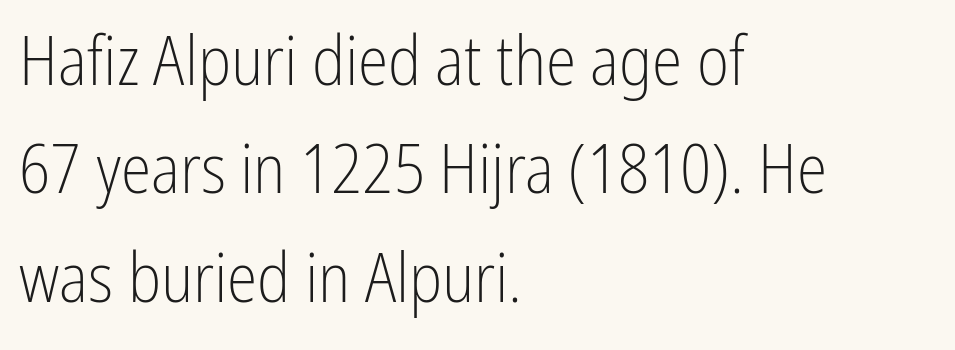
Q: Is the text bold? A: No.
Q: Is the text italic (slanted)? A: No, it is upright.
Q: Is the typeface a serif or a sans-serif typeface? A: Sans-serif.
Q: Is the text underlined? A: No.
Q: How is the paragraph aligned? A: Left-aligned.
Q: Is the spacing between letters normal or unusually wide? A: Normal.
Q: Is the spacing between lines tight, normal or loose? A: Normal.
Q: Width (condensed, normal, or wide)? A: Condensed.
Q: Stroke contrast? A: Low.
Q: x-height? A: Medium.
Q: Monospaced? A: No.
